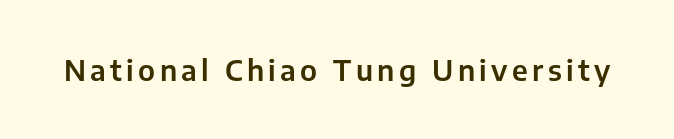
The image shows 29 px sans-serif type, upright; set not underlined; low stroke contrast and a medium x-height.
